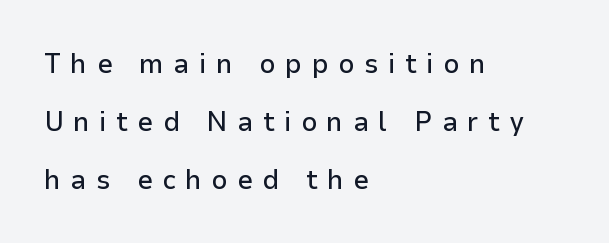
{"serif": "no", "italic": "no", "width": "normal", "stroke_contrast": "low", "x_height": "medium", "monospaced": "no", "underline": "no", "align": "left", "line_spacing": "loose", "line_spacing_ratio": 2.07, "letter_spacing": "wide", "letter_spacing_em": 0.34, "glyph_px": 28}
